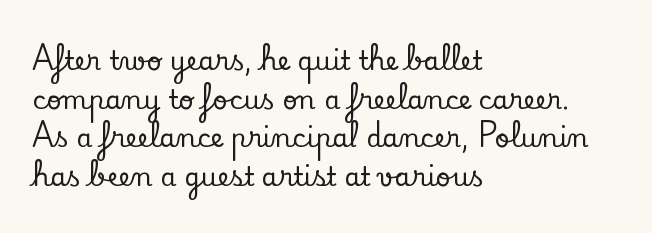
If you measured baseline to baseline, you'd find a middling distance. The line texture is even and compact thanks to regular tracking. Descender tails drop into unmarked territory. Posture: upright roman. Horizontally, the lines are justified to the leading edge only.
